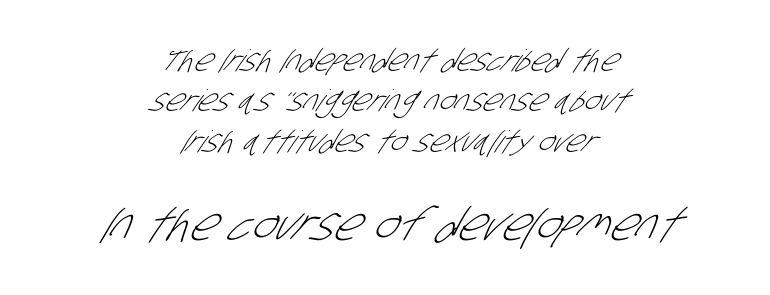
Horizontally, the lines are justified to the midpoint only. To sum up the face: it is a sans, with no serifs. The type is set solid horizontally, with unmodified tracking. The designer gave the closing block more size than the opening block.
